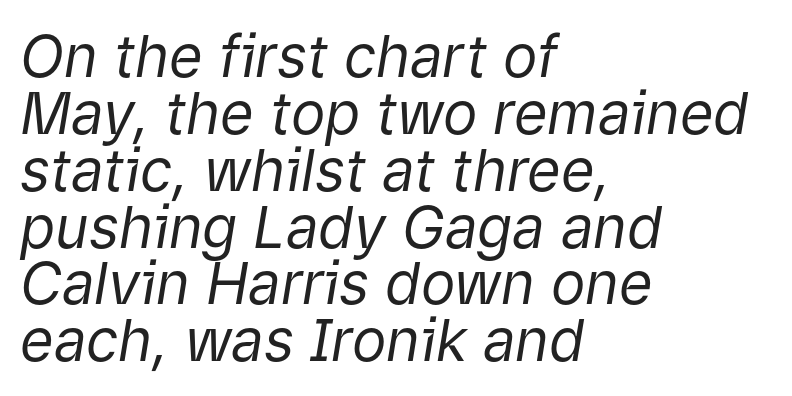
Is the stroke heavy? The answer is a plain regular-or-lighter. The typography opts for an oblique posture over an upright one. Is the letter spacing exaggerated? No — it looks like the ordinary default. A typesetter would call this proportional, since set widths differ per character. The lines in this sample share a left origin and differ only in where they stop. Just letters on the line, the space beneath them empty.
